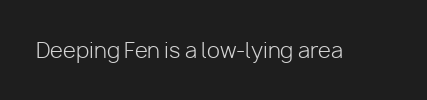
{"italic": "no", "bold": "no", "underline": "no", "letter_spacing": "normal", "letter_spacing_em": 0.0, "glyph_px": 21}
